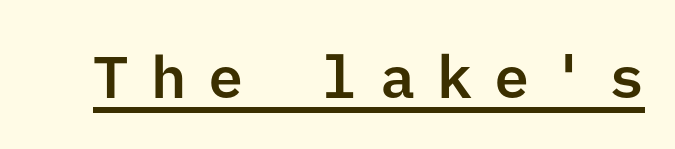
{"serif": "no", "italic": "no", "width": "normal", "stroke_contrast": "low", "x_height": "medium", "underline": "yes", "letter_spacing": "wide", "letter_spacing_em": 0.37, "glyph_px": 59}
